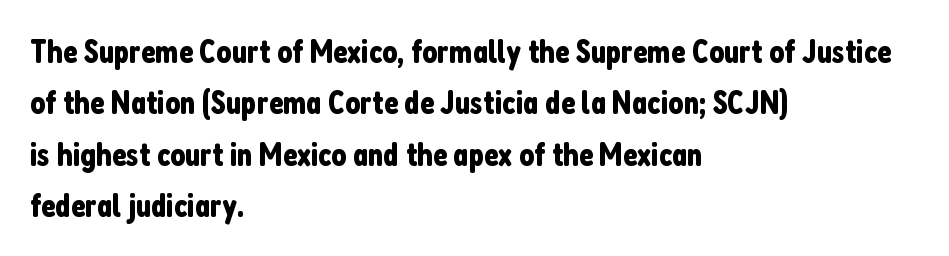
{"serif": "no", "italic": "no", "width": "condensed", "stroke_contrast": "low", "x_height": "medium", "monospaced": "no", "underline": "no", "align": "left", "line_spacing": "normal", "line_spacing_ratio": 1.56, "letter_spacing": "normal", "letter_spacing_em": 0.0, "glyph_px": 33}
